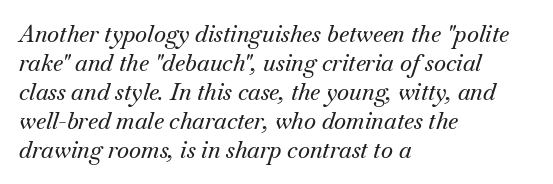
Q: Is the text italic (slanted)? A: Yes, it leans right by about 18 degrees.
Q: Is the text underlined? A: No.
Q: How is the paragraph aligned? A: Left-aligned.
Q: Is the spacing between letters normal or unusually wide? A: Normal.
Q: Is the spacing between lines tight, normal or loose? A: Normal.
